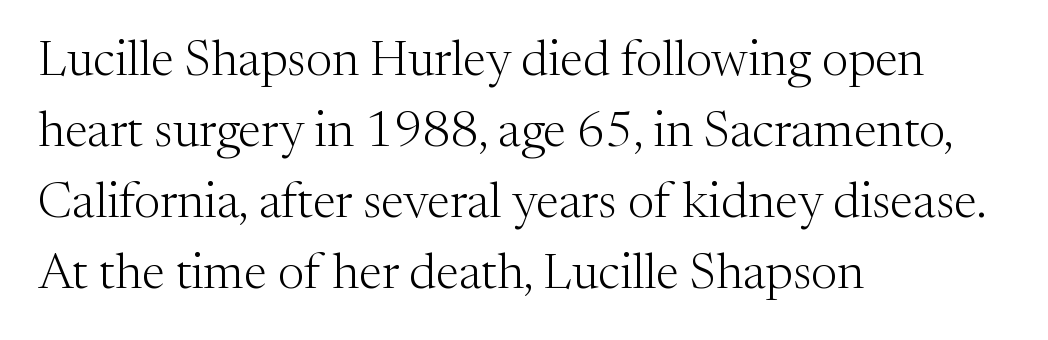
Q: Is the text bold? A: No.
Q: Is the text italic (slanted)? A: No, it is upright.
Q: Is the typeface a serif or a sans-serif typeface? A: Serif.
Q: Is the text underlined? A: No.
Q: How is the paragraph aligned? A: Left-aligned.
Q: Is the spacing between letters normal or unusually wide? A: Normal.
Q: Is the spacing between lines tight, normal or loose? A: Normal.
Q: Width (condensed, normal, or wide)? A: Normal.
Q: Stroke contrast? A: Medium.
Q: x-height? A: Medium.
Q: Monospaced? A: No.
